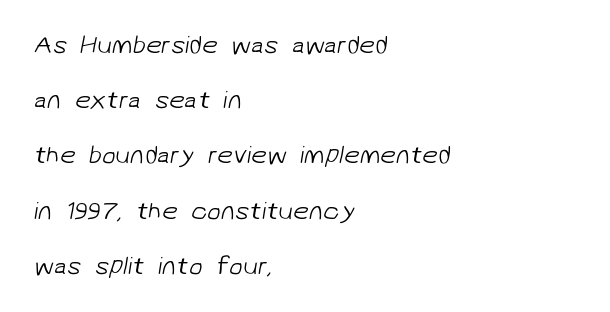
Q: Is the text bold? A: No.
Q: Is the text underlined? A: No.
Q: How is the paragraph aligned? A: Left-aligned.
Q: Is the spacing between letters normal or unusually wide? A: Normal.
Q: Is the spacing between lines tight, normal or loose? A: Loose.
